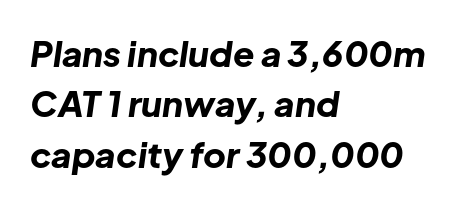
The image shows 35 px bold type, italic (leaning right); set left-aligned, normal line spacing (1.44x), normal letter spacing, not underlined; low stroke contrast and a medium x-height.
